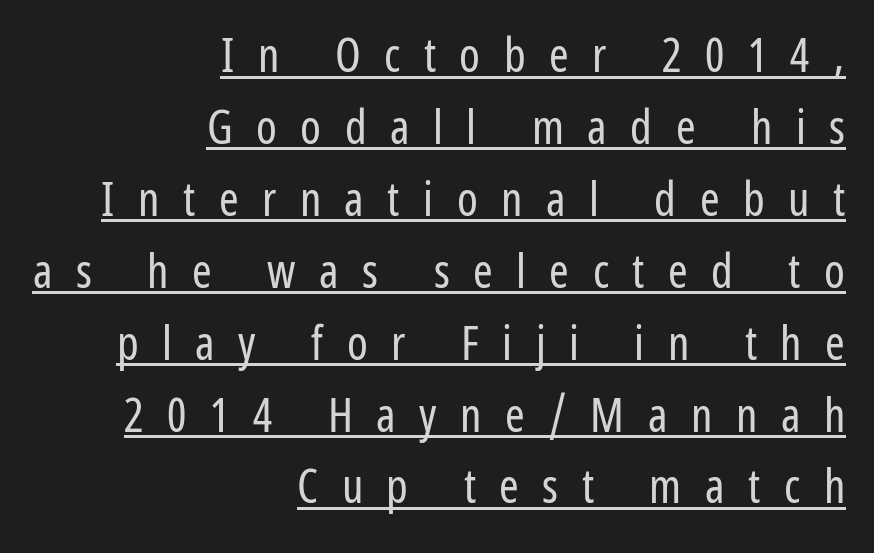
{"serif": "no", "italic": "no", "bold": "no", "weight": "regular", "width": "condensed", "stroke_contrast": "low", "x_height": "medium", "monospaced": "no", "underline": "yes", "align": "right", "line_spacing": "normal", "line_spacing_ratio": 1.53, "letter_spacing": "wide", "letter_spacing_em": 0.5, "glyph_px": 47}
